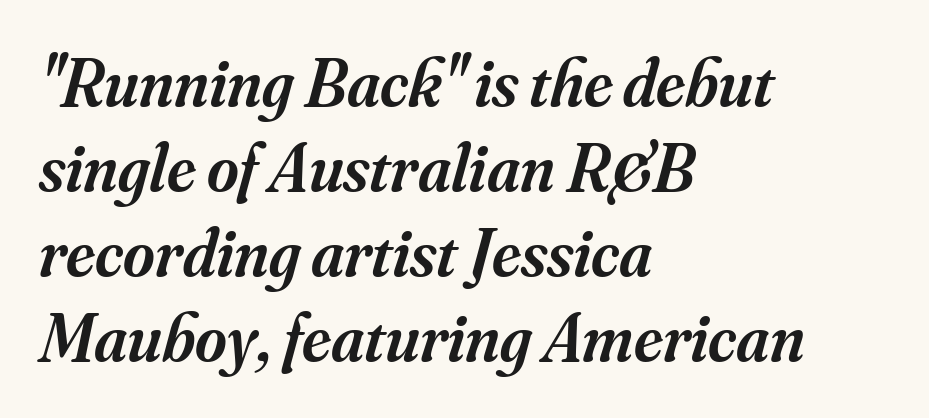
Q: Is the text bold? A: Semi-bold.
Q: Is the text italic (slanted)? A: Yes, it leans right by about 16 degrees.
Q: Is the typeface a serif or a sans-serif typeface? A: Serif.
Q: Is the text underlined? A: No.
Q: How is the paragraph aligned? A: Left-aligned.
Q: Is the spacing between letters normal or unusually wide? A: Normal.
Q: Is the spacing between lines tight, normal or loose? A: Normal.
Q: Width (condensed, normal, or wide)? A: Normal.
Q: Stroke contrast? A: Medium.
Q: x-height? A: Small.
Q: Monospaced? A: No.
